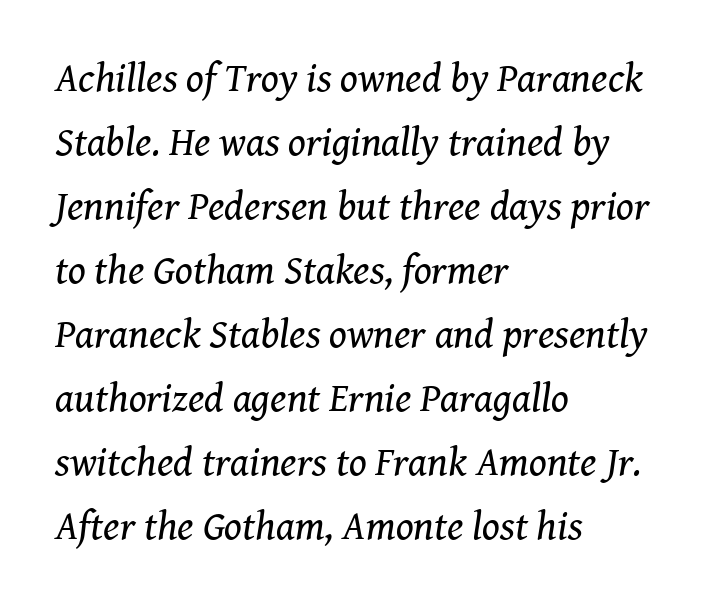
Style check: oblique. A typesetter would call this proportional, since set widths differ per character. Successive baselines arrive at the customary interval. The setting favours the left margin, as ordinary paragraphs usually do. Regarding serifs, this sample has them. Decoration check: the copy has no underline.
